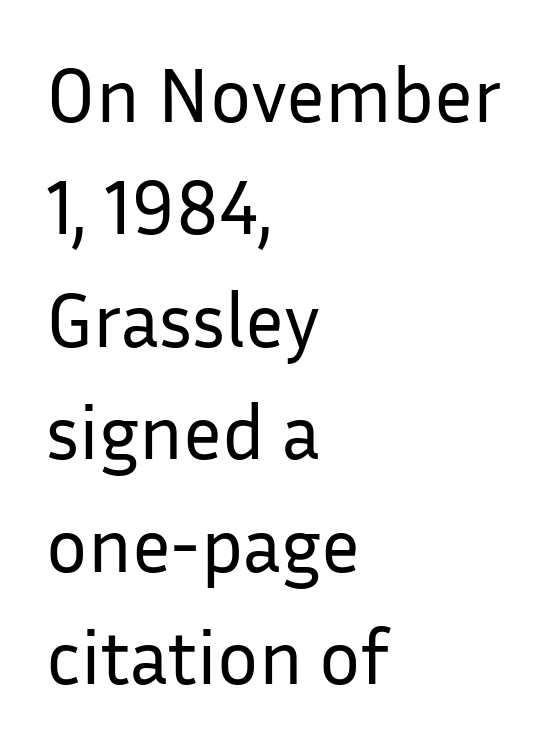
Q: Is the text bold? A: No.
Q: Is the text italic (slanted)? A: No, it is upright.
Q: Is the typeface a serif or a sans-serif typeface? A: Sans-serif.
Q: Is the text underlined? A: No.
Q: How is the paragraph aligned? A: Left-aligned.
Q: Is the spacing between letters normal or unusually wide? A: Normal.
Q: Is the spacing between lines tight, normal or loose? A: Normal.
Q: Width (condensed, normal, or wide)? A: Normal.
Q: Stroke contrast? A: Low.
Q: x-height? A: Medium.
Q: Monospaced? A: No.
